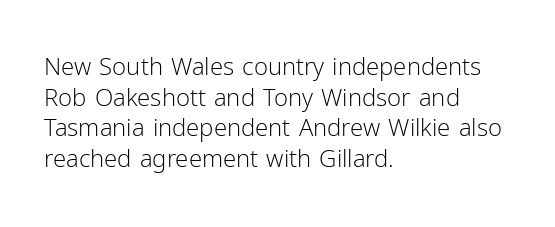
The image shows 24 px text type, upright; set left-aligned, normal line spacing (1.28x), normal letter spacing, not underlined.
